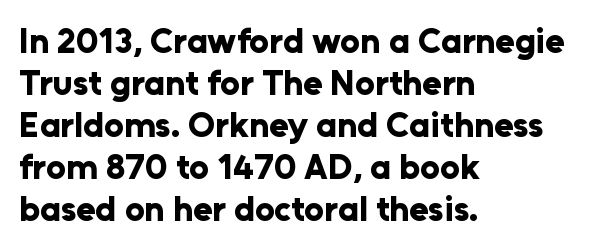
Q: Is the text bold? A: Yes.
Q: Is the text italic (slanted)? A: No, it is upright.
Q: Is the typeface a serif or a sans-serif typeface? A: Sans-serif.
Q: Is the text underlined? A: No.
Q: How is the paragraph aligned? A: Left-aligned.
Q: Is the spacing between letters normal or unusually wide? A: Normal.
Q: Width (condensed, normal, or wide)? A: Normal.
Q: Stroke contrast? A: Low.
Q: x-height? A: Medium.
Q: Monospaced? A: No.
